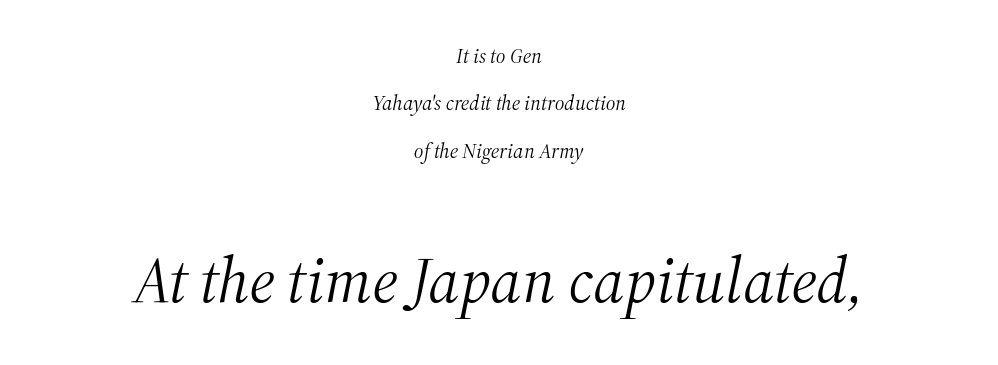
In this sample the second text group is rendered at the bigger scale. If you measured baseline to baseline, you'd find a long distance. These lines are composed in type with serifs. Casual observation: everything's sitting right in the middle.
